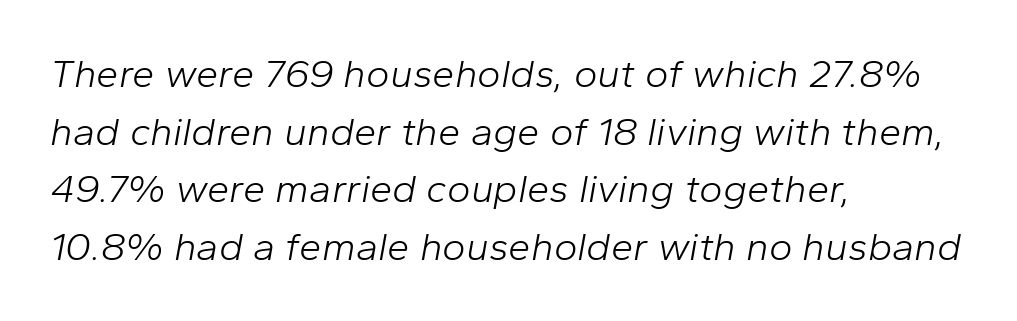
These lines stack with their left ends in a neat column. Regarding leading, the lines here are spaced in the standard way. The letters advance in unequal steps, a hallmark of proportional type. Style check: oblique. Weight: not bold — regular or lighter.
